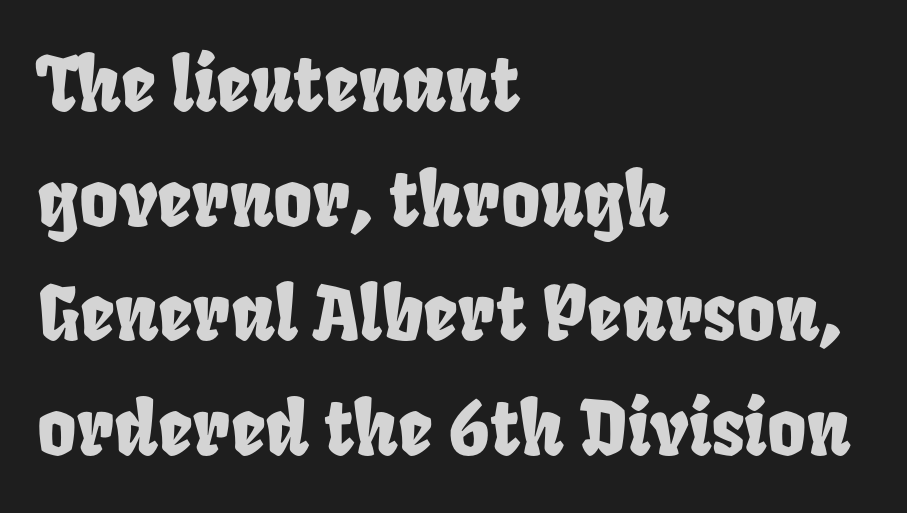
Q: Is the text underlined? A: No.
Q: How is the paragraph aligned? A: Left-aligned.
Q: Is the spacing between letters normal or unusually wide? A: Normal.
Q: Is the spacing between lines tight, normal or loose? A: Normal.
Q: Width (condensed, normal, or wide)? A: Condensed.
Q: Stroke contrast? A: Low.
Q: x-height? A: Large.
Q: Monospaced? A: No.
